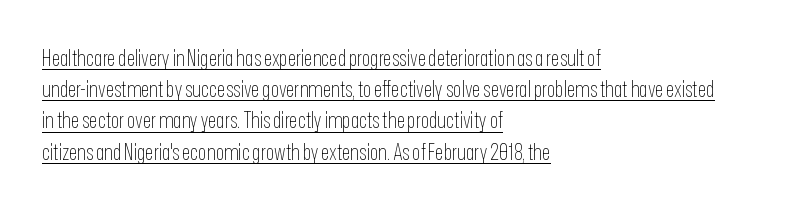
{"italic": "no", "bold": "no", "underline": "yes", "align": "left", "line_spacing": "normal", "line_spacing_ratio": 1.42, "letter_spacing": "normal", "letter_spacing_em": 0.0, "glyph_px": 22}
